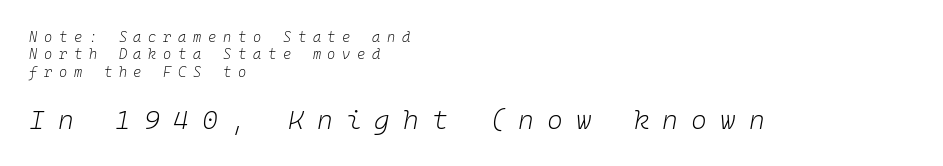
Q: Is the text bold? A: No.
Q: Is the text italic (slanted)? A: Yes, it leans right by about 10 degrees.
Q: Is the text underlined? A: No.
Q: How is the paragraph aligned? A: Left-aligned.
Q: Is the spacing between letters normal or unusually wide? A: Unusually wide.
Q: Is the spacing between lines tight, normal or loose? A: Normal.
Q: Which block of text is set in a larger size, the first (top) or the second (bottom)? A: The second (bottom) one.
